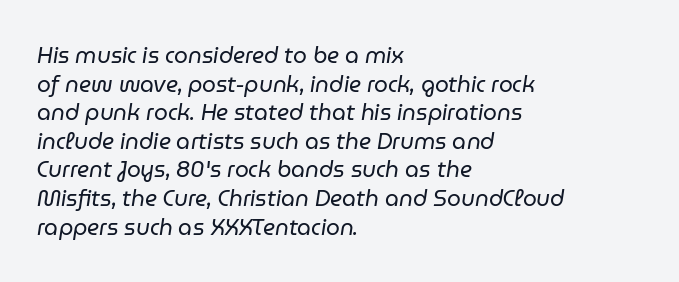
Emphasis-style slanted type is in use. Leftover space on each line is placed entirely after the last word. Evenly set lines give the paragraph a standard silhouette. The passage shown has conventional tracking throughout. Only glyphs here, with clear space below each row.
